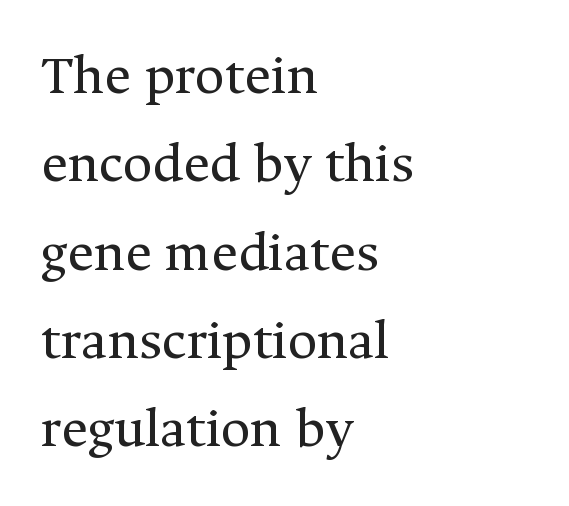
Vertical spacing — default. Left-aligned paragraph, ragged on the right. Letters have the restrained weight of plain body copy at most. Here the designer chose a conventional face with non-uniform glyph widths. The font family rendered here belongs to the serif group. Each row of text sits above clean, open space.
